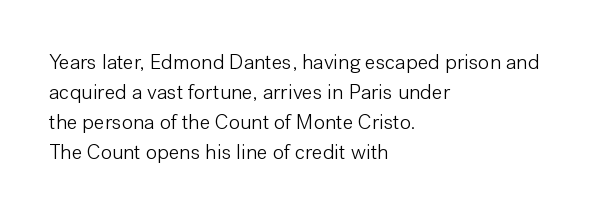
The image shows 21 px text type, upright; set left-aligned, normal line spacing (1.43x), normal letter spacing, not underlined.
